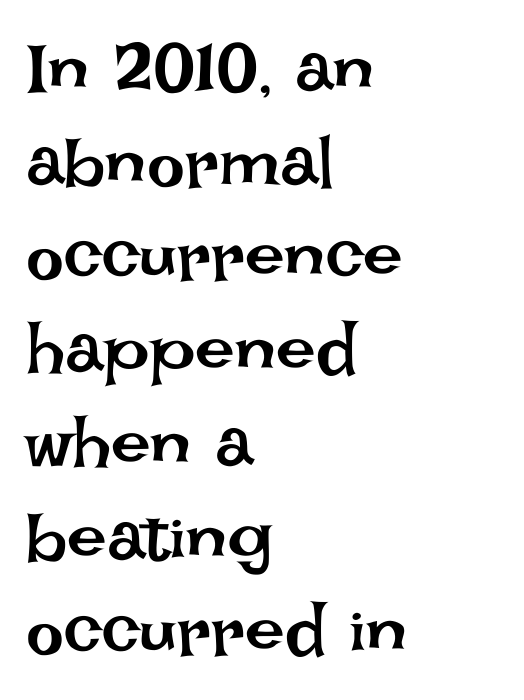
Q: Is the text bold? A: No.
Q: Is the text italic (slanted)? A: No, it is upright.
Q: Is the text underlined? A: No.
Q: How is the paragraph aligned? A: Left-aligned.
Q: Is the spacing between letters normal or unusually wide? A: Normal.
Q: Is the spacing between lines tight, normal or loose? A: Normal.
Q: Width (condensed, normal, or wide)? A: Normal.
Q: Stroke contrast? A: Low.
Q: x-height? A: Large.
Q: Monospaced? A: No.
